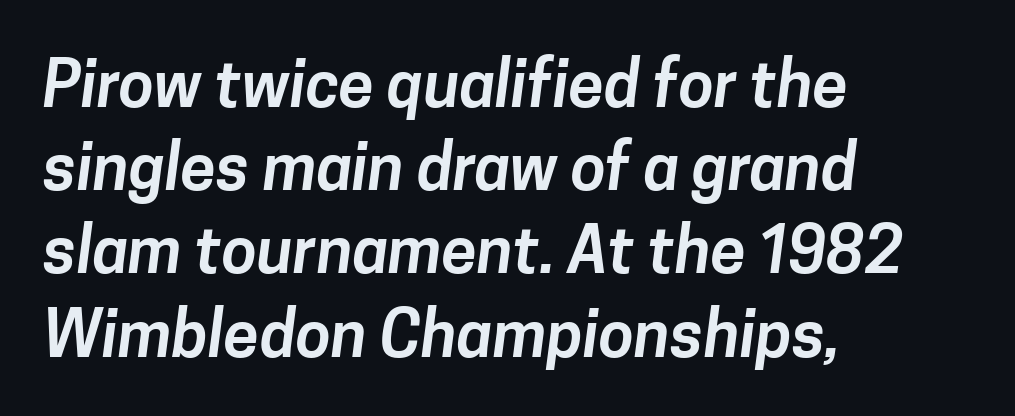
Q: Is the typeface a serif or a sans-serif typeface? A: Sans-serif.
Q: Is the text underlined? A: No.
Q: How is the paragraph aligned? A: Left-aligned.
Q: Is the spacing between letters normal or unusually wide? A: Normal.
Q: Is the spacing between lines tight, normal or loose? A: Normal.
Q: Width (condensed, normal, or wide)? A: Normal.
Q: Stroke contrast? A: Low.
Q: x-height? A: Medium.
Q: Monospaced? A: No.
